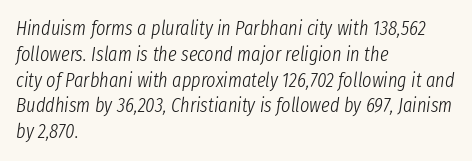
The image shows 20 px text type, italic (leaning right); set left-aligned, normal line spacing (1.29x), normal letter spacing, not underlined.
